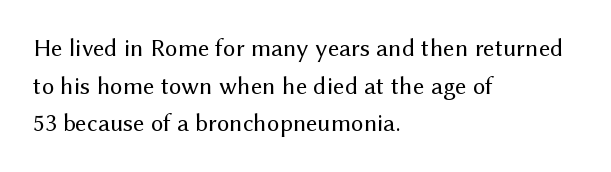
{"italic": "no", "bold": "no", "underline": "no", "align": "left", "line_spacing": "normal", "line_spacing_ratio": 1.51, "letter_spacing": "normal", "letter_spacing_em": 0.0, "glyph_px": 25}
